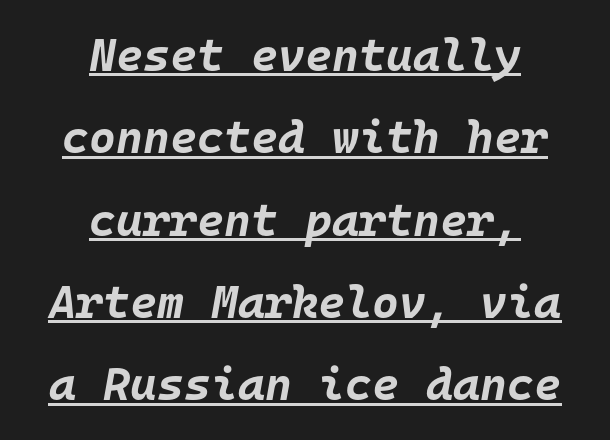
{"italic": "yes", "lean": "right", "slant_degrees": 10, "bold": "yes", "weight": "bold", "width": "normal", "stroke_contrast": "low", "x_height": "large", "monospaced": "yes", "underline": "yes", "align": "center", "line_spacing_ratio": 1.79, "letter_spacing": "normal", "letter_spacing_em": 0.0, "glyph_px": 46}
